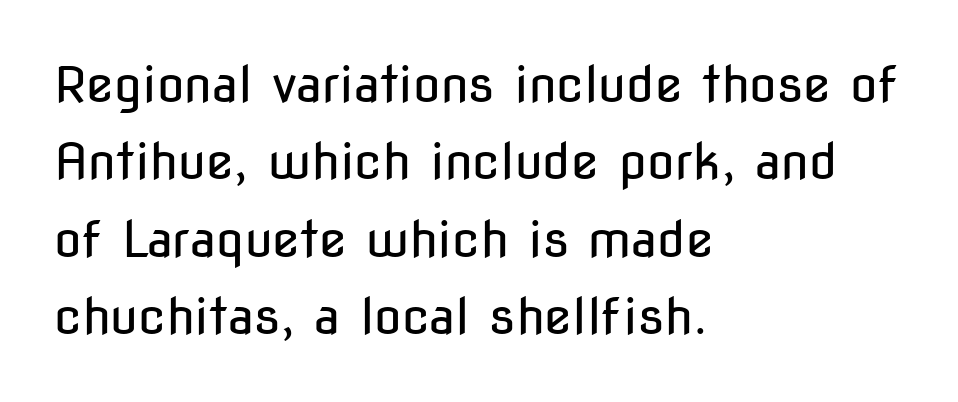
The image shows 50 px regular-weight, condensed sans-serif type, upright; set left-aligned, normal line spacing (1.55x), normal letter spacing, not underlined; low stroke contrast and a medium x-height.
